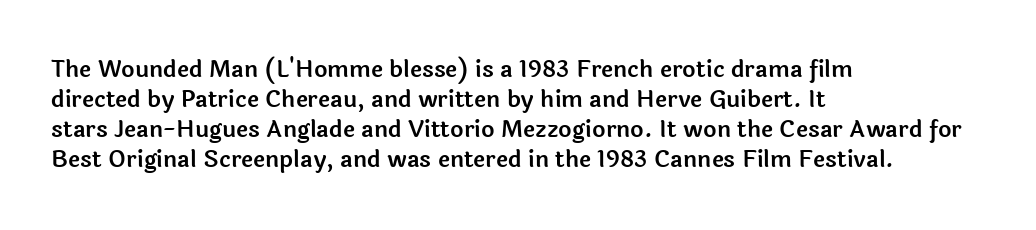
The ragged edge is on the right, which tells us the setting is flush left. What's the leading like? Ordinary, nothing unusual. Posture: straight, roman, zero tilt. The face used here is rendered with its standard letterfit. Letters rest on an invisible, unmarked baseline.
